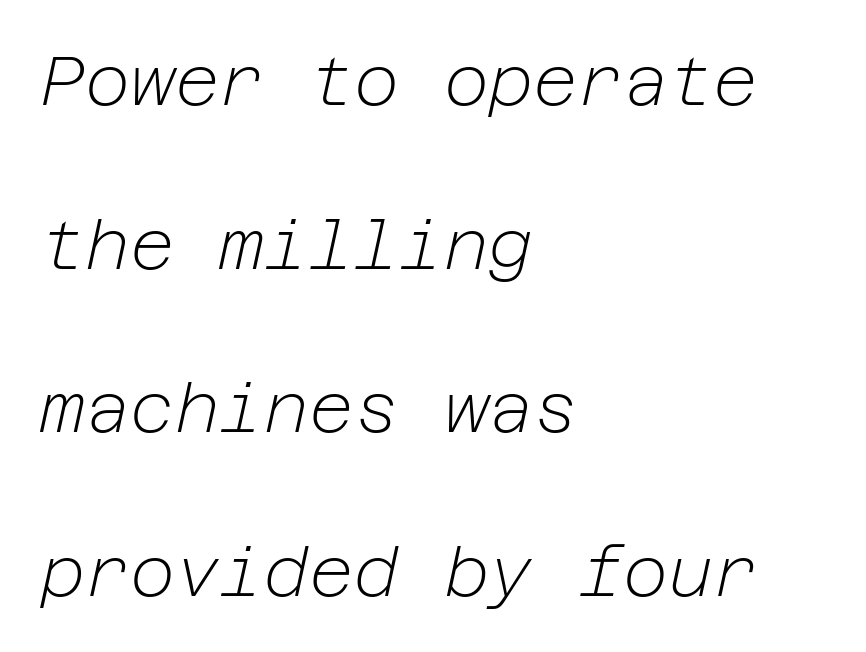
{"italic": "yes", "lean": "right", "slant_degrees": 12, "bold": "no", "weight": "light", "width": "normal", "stroke_contrast": "low", "x_height": "medium", "underline": "no", "align": "left", "line_spacing": "loose", "line_spacing_ratio": 2.37, "letter_spacing": "normal", "letter_spacing_em": 0.0, "glyph_px": 69}
